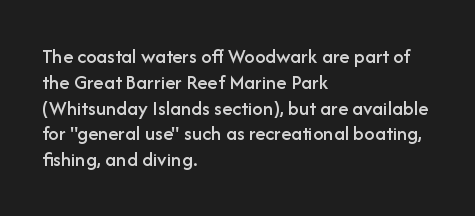
The image shows 21 px text type, upright; set left-aligned, line spacing 1.23x, normal letter spacing, not underlined.
